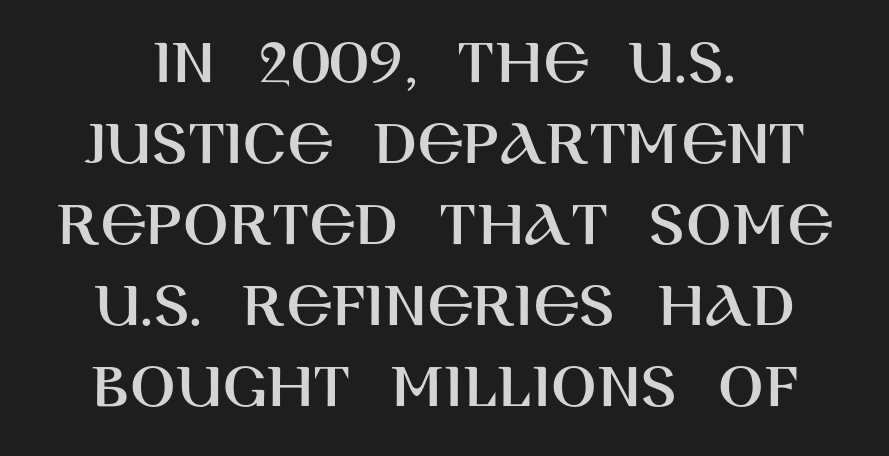
Q: Is the text italic (slanted)? A: No, it is upright.
Q: Is the typeface a serif or a sans-serif typeface? A: Sans-serif.
Q: Is the text underlined? A: No.
Q: Is the spacing between letters normal or unusually wide? A: Normal.
Q: Width (condensed, normal, or wide)? A: Normal.
Q: Stroke contrast? A: High.
Q: x-height? A: Large.
Q: Monospaced? A: No.
